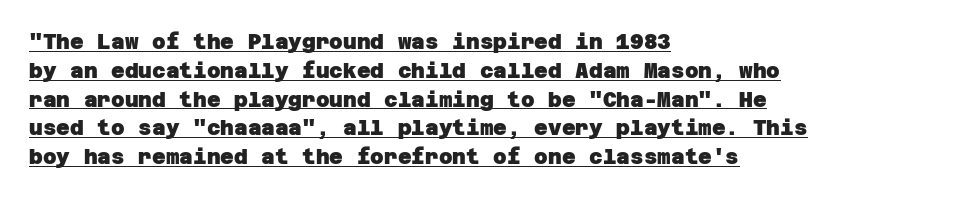
Q: Is the text bold? A: Yes.
Q: Is the text underlined? A: Yes.
Q: How is the paragraph aligned? A: Left-aligned.
Q: Is the spacing between letters normal or unusually wide? A: Normal.
Q: Is the spacing between lines tight, normal or loose? A: Normal.
